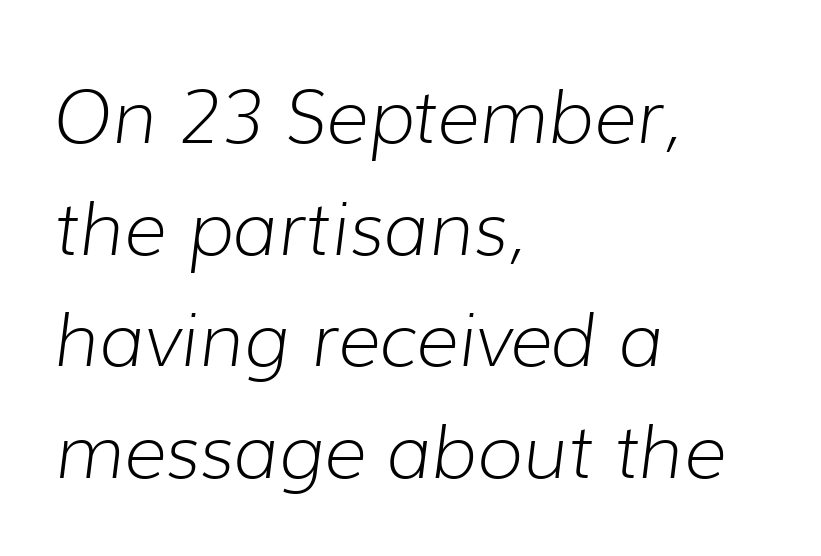
One glance says typical: line gaps are just what's usual. Compared with ordinary roman type, these characters are visibly tilted. This rendering features lettering with no underline. The text block is weighted toward the left margin, trailing off unevenly rightward.
